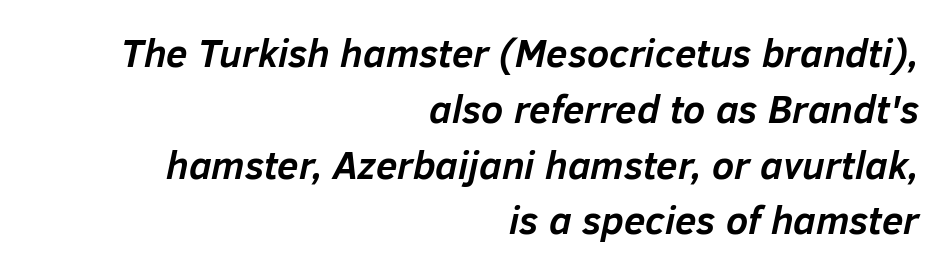
The image shows 39 px semibold type, italic (leaning right); set right-aligned, normal line spacing (1.43x), normal letter spacing, not underlined; low stroke contrast and a medium x-height.
